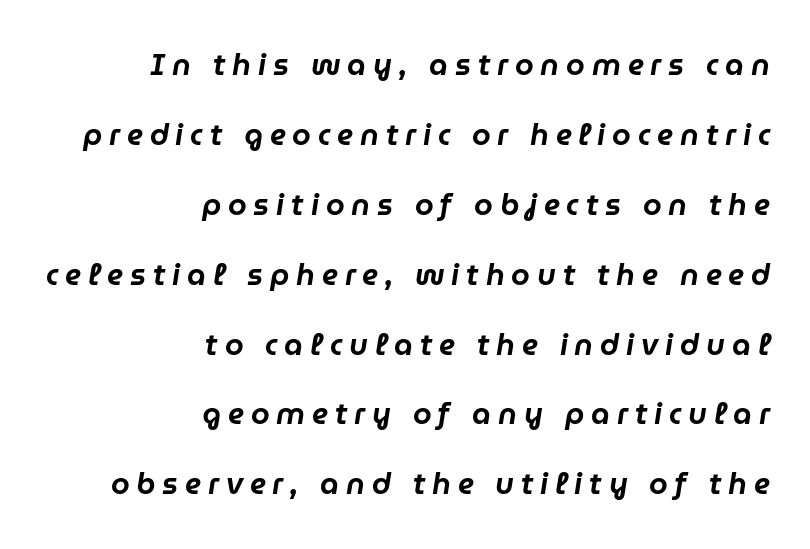
The image shows 30 px text type, italic (leaning right); set right-aligned, loose line spacing (2.33x), unusually wide letter spacing (+0.23 em), not underlined; low stroke contrast and a medium x-height.
